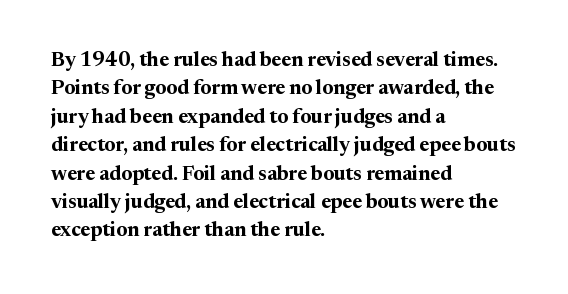
Has an underline been added? It has not. Here the glyphs are tracked normally, forming tight word shapes. Compared with typical paragraphs, the rows here are spaced about the same. The characters look thick and weighty, a clear bold.
